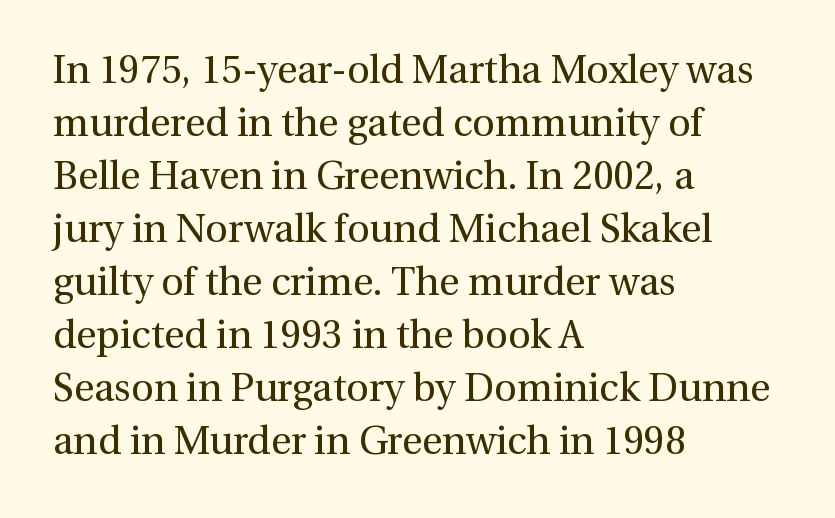
The image shows 39 px regular-weight serif type, upright; set left-aligned, normal line spacing (1.36x), normal letter spacing, not underlined; medium stroke contrast and a medium x-height.
